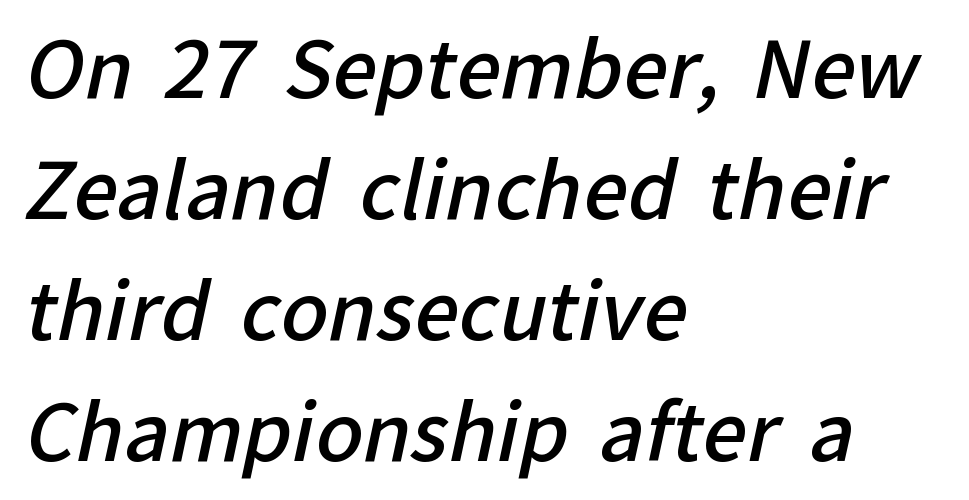
Q: Is the text bold? A: Semi-bold.
Q: Is the typeface a serif or a sans-serif typeface? A: Sans-serif.
Q: Is the text underlined? A: No.
Q: How is the paragraph aligned? A: Left-aligned.
Q: Is the spacing between letters normal or unusually wide? A: Normal.
Q: Is the spacing between lines tight, normal or loose? A: Normal.
Q: Width (condensed, normal, or wide)? A: Normal.
Q: Stroke contrast? A: Low.
Q: x-height? A: Medium.
Q: Monospaced? A: No.
